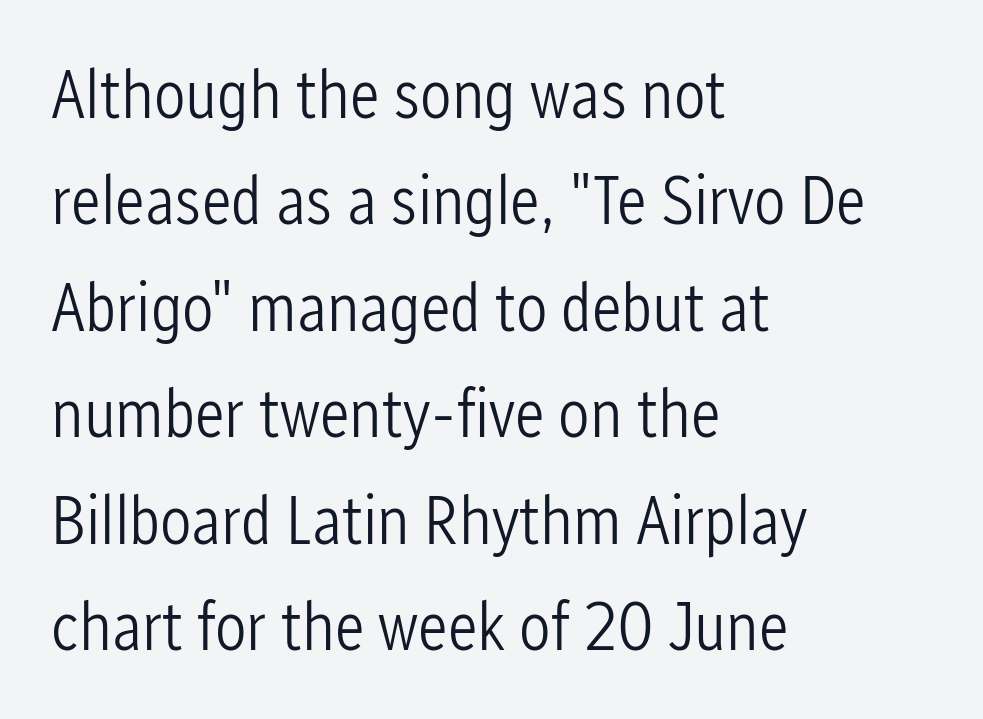
Layout note: lines flush left. A typesetter would call this proportional, since set widths differ per character. I'd call this a sans setting — the letters go barefoot. The rendering uses a moderate line-height, typical for paragraphs. The letterforms sit shoulder to shoulder at normal distance. The letters stand straight up with perfectly vertical stems.
